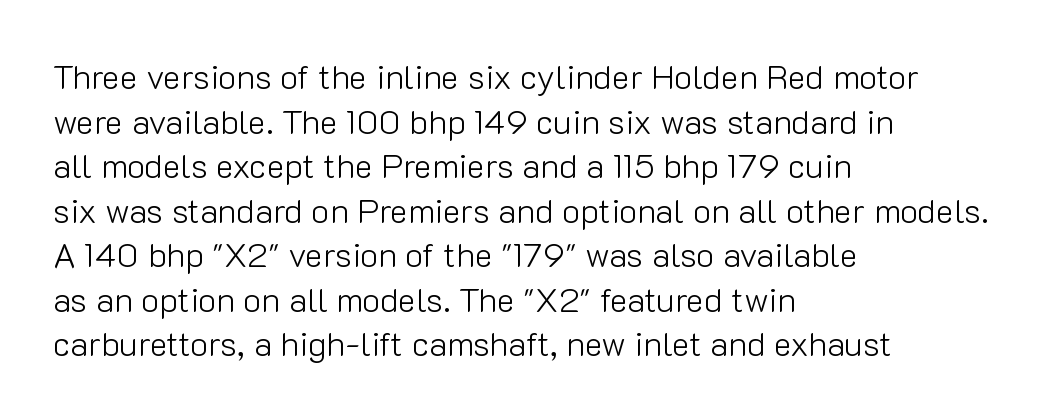
The image shows 34 px light sans-serif type, upright; set left-aligned, normal line spacing (1.31x), normal letter spacing, not underlined; low stroke contrast and a medium x-height.
